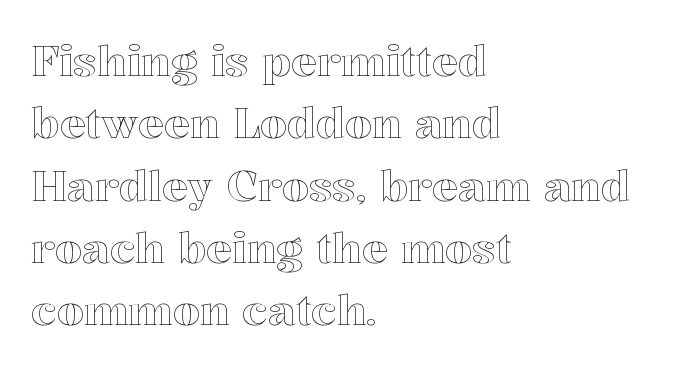
Q: Is the text italic (slanted)? A: No, it is upright.
Q: Is the text underlined? A: No.
Q: How is the paragraph aligned? A: Left-aligned.
Q: Is the spacing between letters normal or unusually wide? A: Normal.
Q: Is the spacing between lines tight, normal or loose? A: Normal.
Q: Width (condensed, normal, or wide)? A: Normal.
Q: x-height? A: Medium.
Q: Monospaced? A: No.
